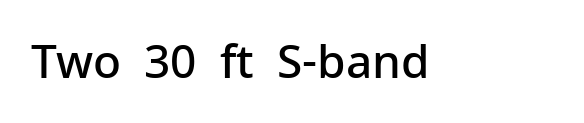
Are there feet on the stems? There aren't — it's a sans. The passage shown is not underscored anywhere. This sample uses an upright cut, with every glyph sitting square on the baseline. Proportional: the letters do not fall into vertical columns. A typesetter would call this zero additional tracking.
